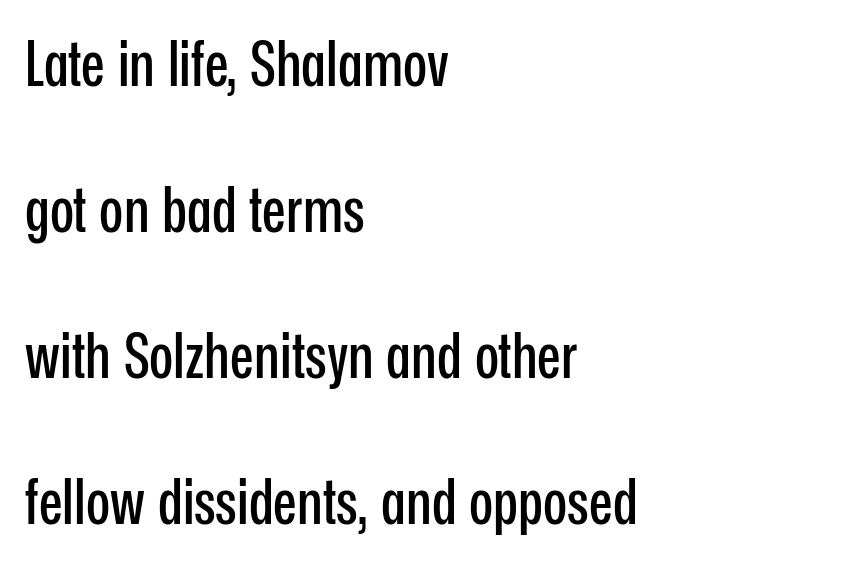
{"serif": "no", "italic": "no", "width": "condensed", "stroke_contrast": "low", "x_height": "medium", "monospaced": "no", "underline": "no", "align": "left", "line_spacing": "loose", "line_spacing_ratio": 2.32, "letter_spacing": "normal", "letter_spacing_em": 0.0, "glyph_px": 63}
